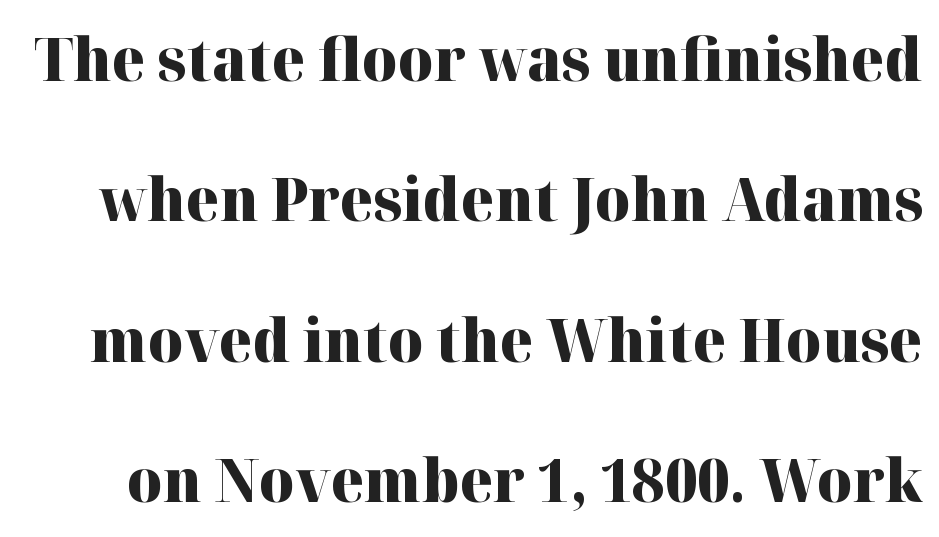
The image shows 60 px heavy serif type, upright; set loose line spacing (2.34x), normal letter spacing, not underlined; high stroke contrast and a medium x-height.
